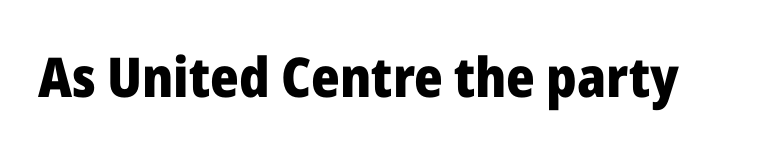
Clear beneath every line of the passage. This sample has the flowing, uneven cadence of proportional lettering. This rendering employs a face without finishing strokes, i.e., a sans-serif. Thick stems and heavy bowls — unmistakably bold.
